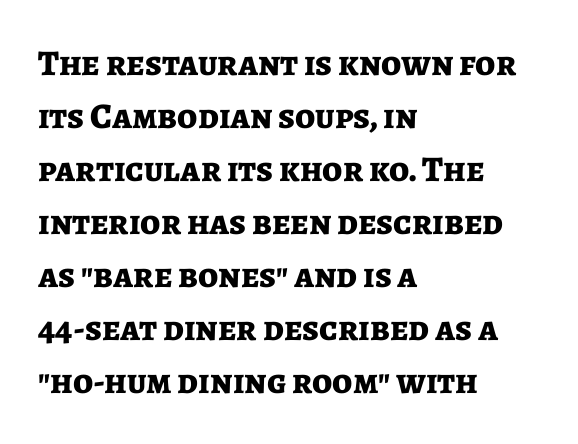
The ragged edge is on the right, which tells us the setting is flush left. Classification — sans serif. These lines are rendered in a variable-pitch font. The space beneath each line is pristine and unruled.
